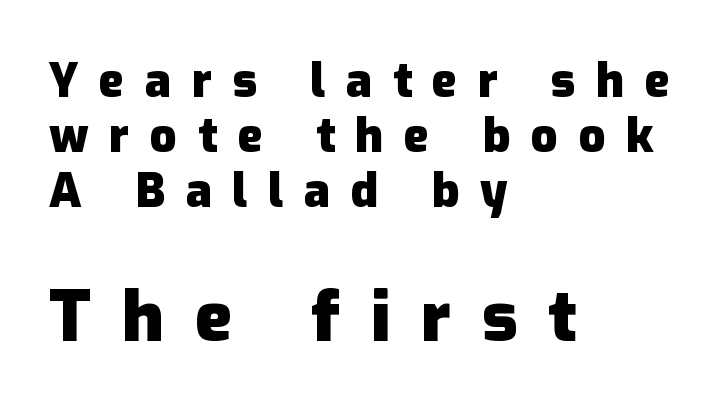
The image shows 70 px heavy sans-serif type, upright; set left-aligned, line spacing 1.17x, unusually wide letter spacing (+0.44 em), not underlined; the second (bottom) block is 1.49x larger; low stroke contrast and a medium x-height.
